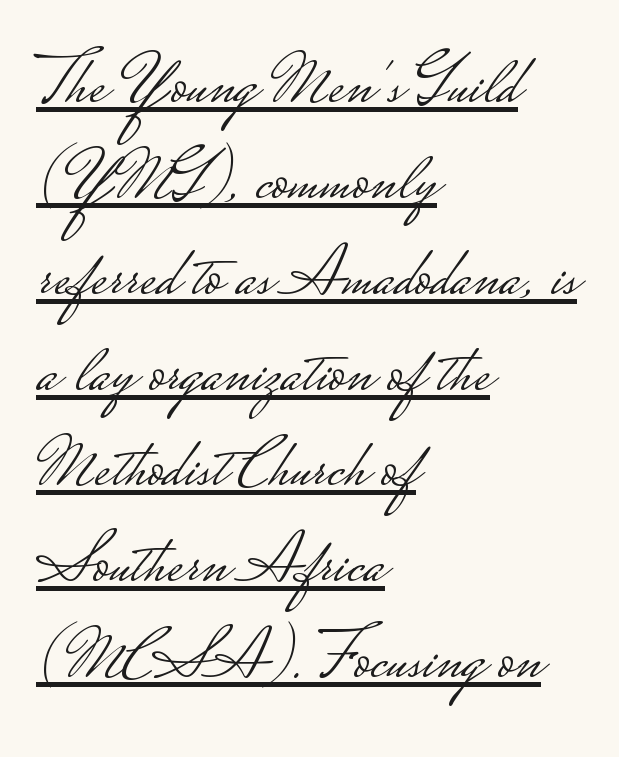
Q: Is the text bold? A: No.
Q: Is the text italic (slanted)? A: Yes.
Q: Is the typeface a serif or a sans-serif typeface? A: Sans-serif.
Q: Is the text underlined? A: Yes.
Q: How is the paragraph aligned? A: Left-aligned.
Q: Is the spacing between letters normal or unusually wide? A: Normal.
Q: Is the spacing between lines tight, normal or loose? A: Normal.
Q: Width (condensed, normal, or wide)? A: Wide.
Q: Stroke contrast? A: Low.
Q: Monospaced? A: No.
